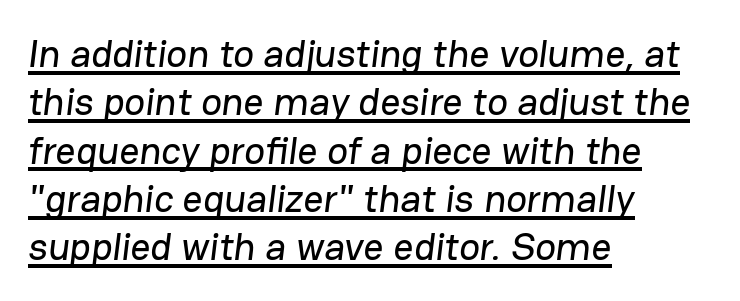
This sample carries an underscore along the baseline area. The line texture is even and compact thanks to regular tracking. The compositor pushed each line to the left boundary. Proportional: the letters do not fall into vertical columns. This rendering employs a face without finishing strokes, i.e., a sans-serif.
